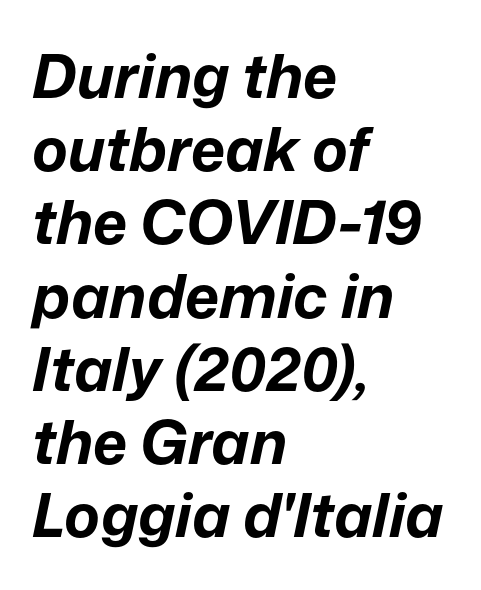
{"italic": "yes", "lean": "right", "slant_degrees": 12, "bold": "yes", "weight": "bold", "width": "normal", "stroke_contrast": "low", "x_height": "medium", "monospaced": "no", "underline": "no", "align": "left", "line_spacing_ratio": 1.22, "letter_spacing": "normal", "letter_spacing_em": 0.0, "glyph_px": 60}
